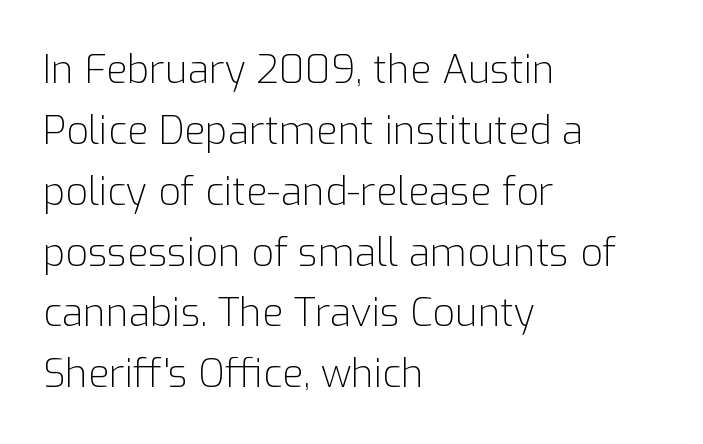
{"serif": "no", "italic": "no", "bold": "no", "weight": "light", "width": "normal", "stroke_contrast": "low", "x_height": "medium", "monospaced": "no", "underline": "no", "align": "left", "line_spacing": "normal", "line_spacing_ratio": 1.56, "letter_spacing": "normal", "letter_spacing_em": 0.0, "glyph_px": 39}
